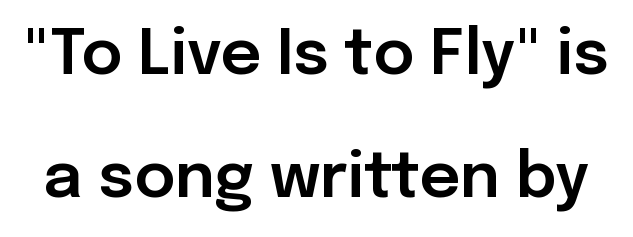
Q: Is the text italic (slanted)? A: No, it is upright.
Q: Is the typeface a serif or a sans-serif typeface? A: Sans-serif.
Q: Is the text underlined? A: No.
Q: Is the spacing between letters normal or unusually wide? A: Normal.
Q: Is the spacing between lines tight, normal or loose? A: Loose.
Q: Width (condensed, normal, or wide)? A: Normal.
Q: Stroke contrast? A: Low.
Q: x-height? A: Medium.
Q: Monospaced? A: No.
